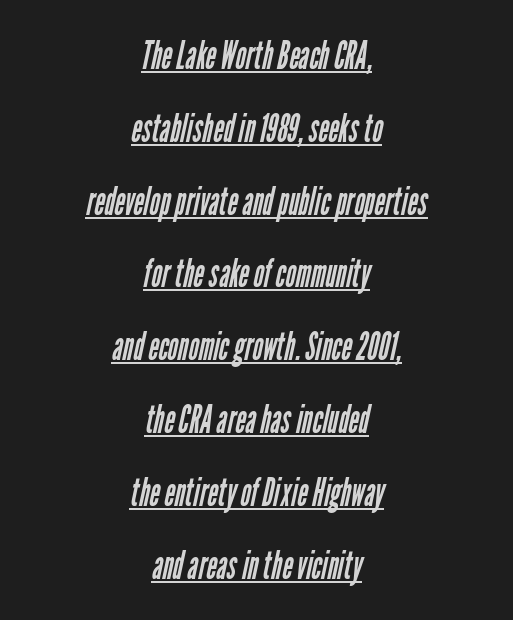
{"serif": "no", "bold": "no", "weight": "regular", "width": "condensed", "stroke_contrast": "low", "x_height": "medium", "monospaced": "no", "underline": "yes", "align": "center", "line_spacing_ratio": 1.82, "letter_spacing": "normal", "letter_spacing_em": 0.0, "glyph_px": 40}
